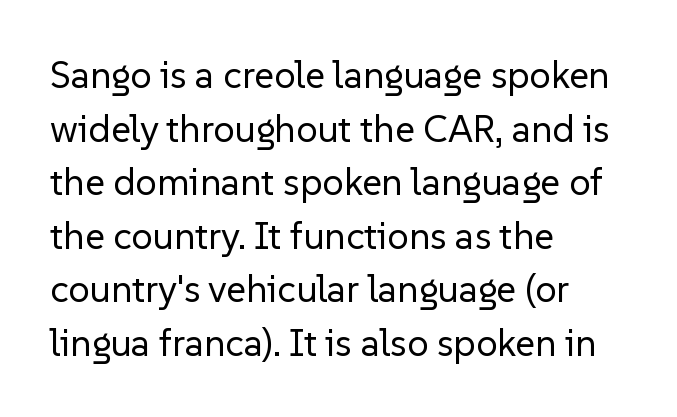
Check where the strokes stop: nothing finishes them off — pure sans. Whoever set this chose a conventional vertical rhythm. Caption: standard tracking, unaltered. Quick note: not italic, upright. Weight: regular or lighter. Leftover space on each line is placed entirely after the last word.
